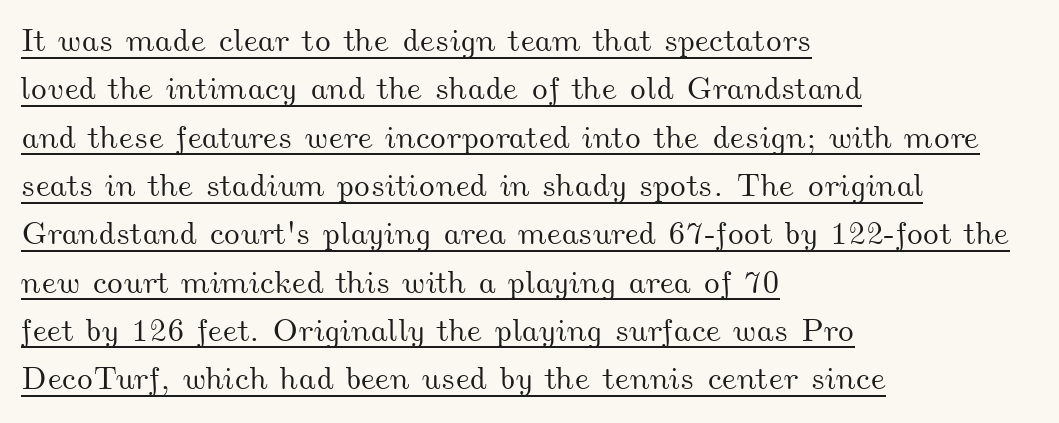
{"width": "wide", "stroke_contrast": "medium", "x_height": "small", "monospaced": "no", "underline": "yes", "align": "left", "line_spacing": "normal", "line_spacing_ratio": 1.51, "letter_spacing": "normal", "letter_spacing_em": 0.0, "glyph_px": 32}
